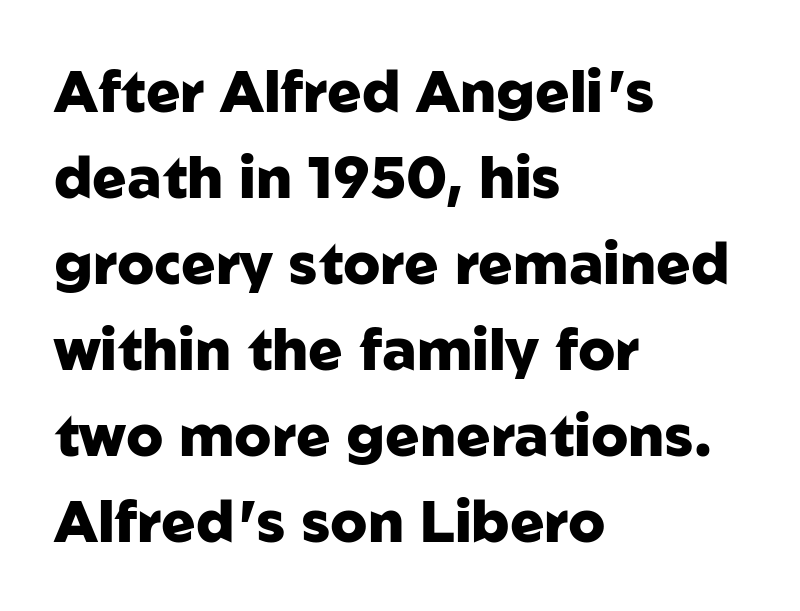
Q: Is the text bold? A: Yes.
Q: Is the text italic (slanted)? A: No, it is upright.
Q: Is the typeface a serif or a sans-serif typeface? A: Sans-serif.
Q: Is the text underlined? A: No.
Q: How is the paragraph aligned? A: Left-aligned.
Q: Is the spacing between letters normal or unusually wide? A: Normal.
Q: Is the spacing between lines tight, normal or loose? A: Normal.
Q: Width (condensed, normal, or wide)? A: Normal.
Q: Stroke contrast? A: Low.
Q: x-height? A: Medium.
Q: Monospaced? A: No.
